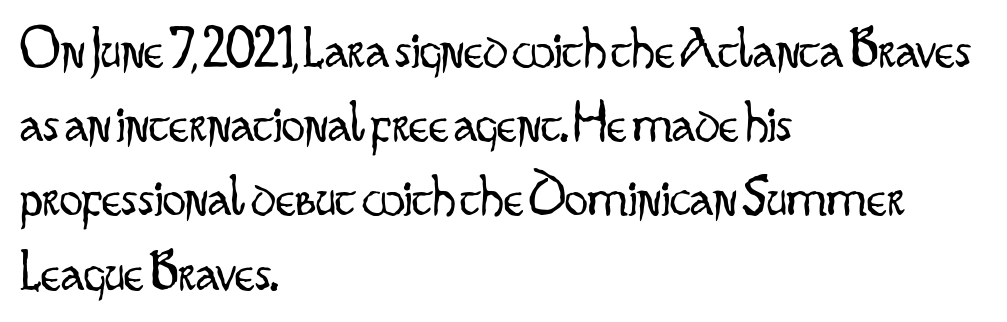
The image shows 58 px light, condensed sans-serif type, upright; set left-aligned, normal line spacing (1.28x), normal letter spacing, not underlined; low stroke contrast and a small x-height.
